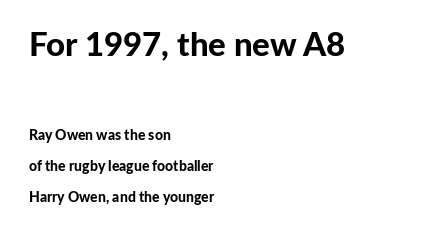
The image shows 33 px bold sans-serif type, upright; set left-aligned, loose line spacing (2.21x), normal letter spacing, not underlined; the first (top) block is 2.36x larger; low stroke contrast and a medium x-height.
